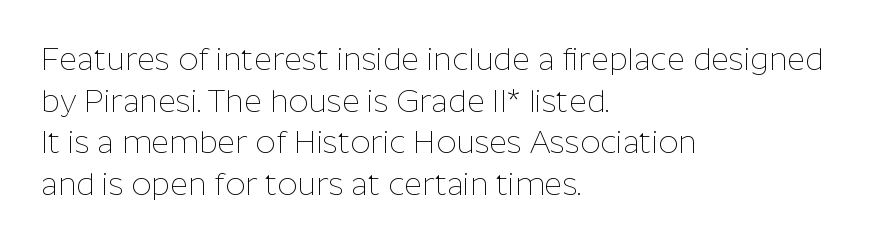
{"serif": "no", "italic": "no", "bold": "no", "weight": "thin", "width": "normal", "stroke_contrast": "low", "x_height": "medium", "monospaced": "no", "underline": "no", "align": "left", "line_spacing": "normal", "line_spacing_ratio": 1.34, "letter_spacing": "normal", "letter_spacing_em": 0.0, "glyph_px": 31}
